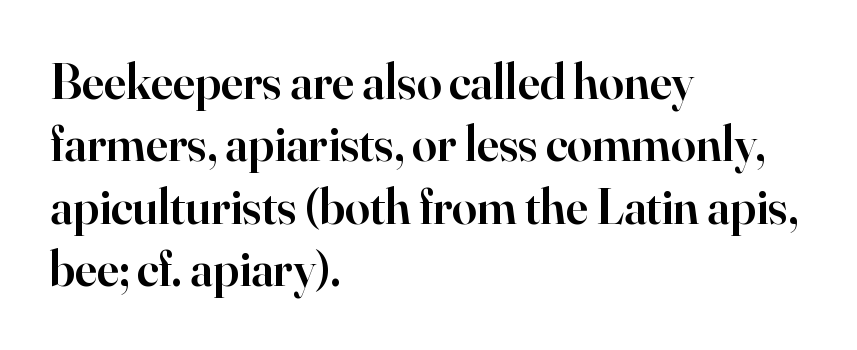
Line starts are locked; line ends wander. Every letter is mildly thick-stroked: semibold rather than bold. The font family rendered here belongs to the serif group. The lines sit at an ordinary, default distance from one another.
